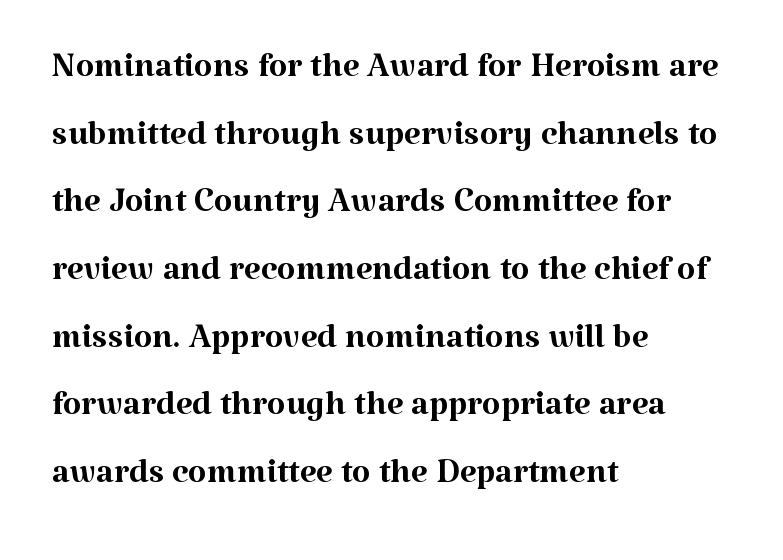
Quick note: underline off. The face used here is rendered with its standard letterfit. This rendering uses left alignment, leaving the right contour irregular. This block has exactly the height ordinary leading produces.
